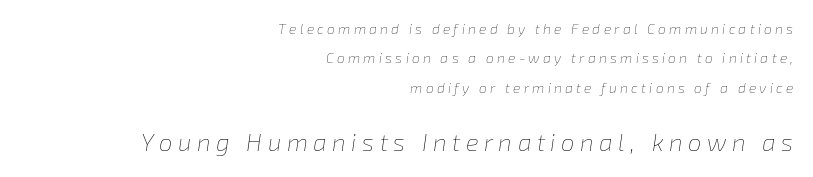
Letters have the restrained weight of plain body copy at most. The lines are spread far apart with generous leading. Short and long lines alike share a common ending point at right. The letterforms stand isolated, each surrounded by extra space. Yep, that's italic — everything's leaning. Visually, the bottom section dominates because its glyphs are scaled up.
